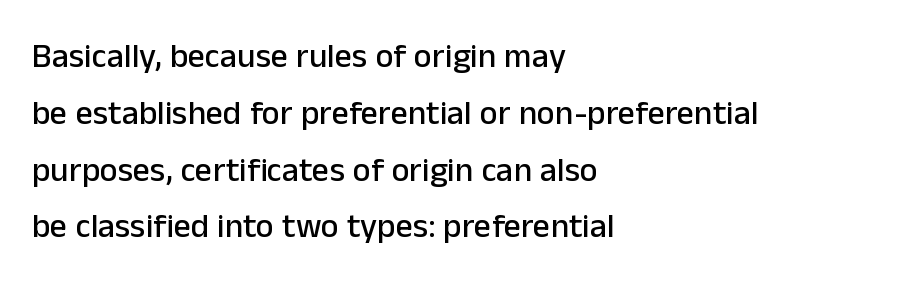
Letter spacing: default. Do the characters align in a grid? No, the font is proportional. These lines are composed in type without serifs. Glance below the letters and you will spot only blank space. The rendering uses a moderate line-height, typical for paragraphs. The letters stand upright; this is a roman face.
